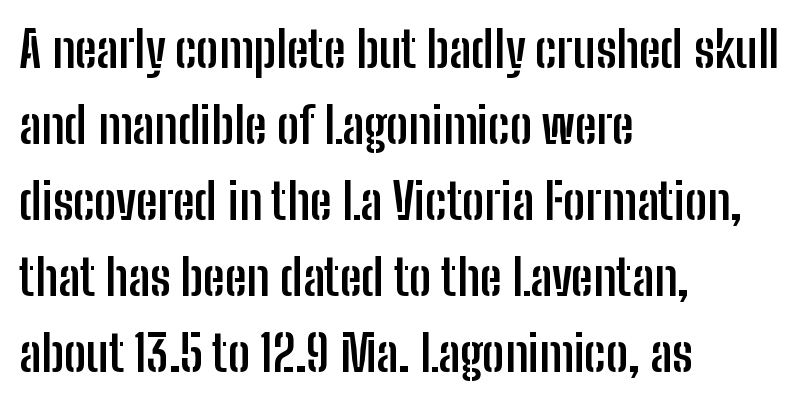
The image shows 49 px semibold, condensed sans-serif type, upright; set left-aligned, normal line spacing (1.55x), normal letter spacing, not underlined; low stroke contrast and a medium x-height.
